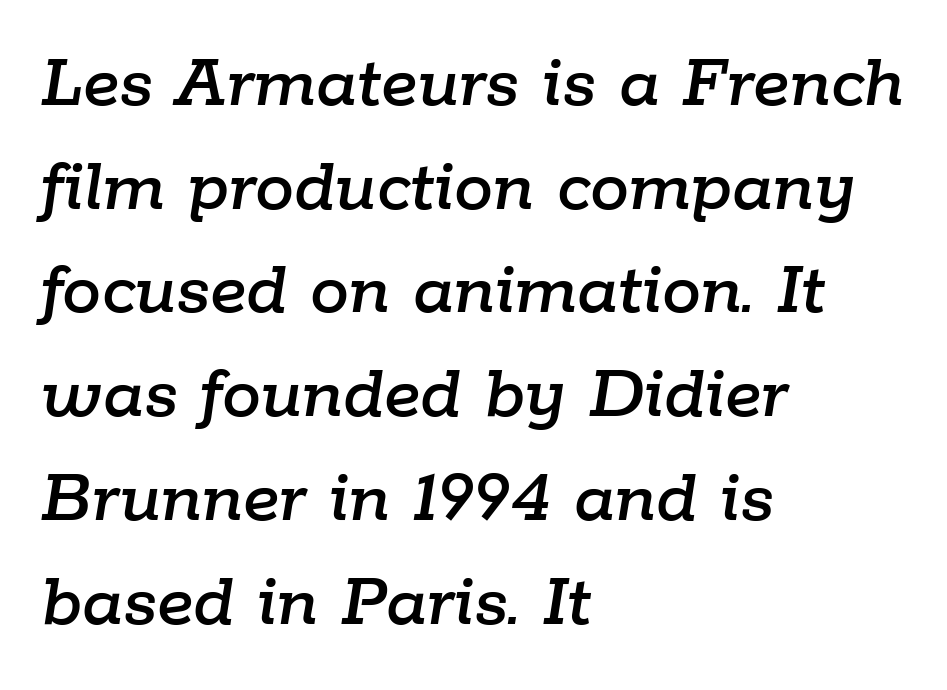
These lines keep a tight, regular rhythm from letter to letter. No word sits above an underline. The space between consecutive lines is moderate. Is the type slanted? Yes — the strokes lean at a clear angle. The lines are quadded left. Do the characters align in a grid? No, the font is proportional.
